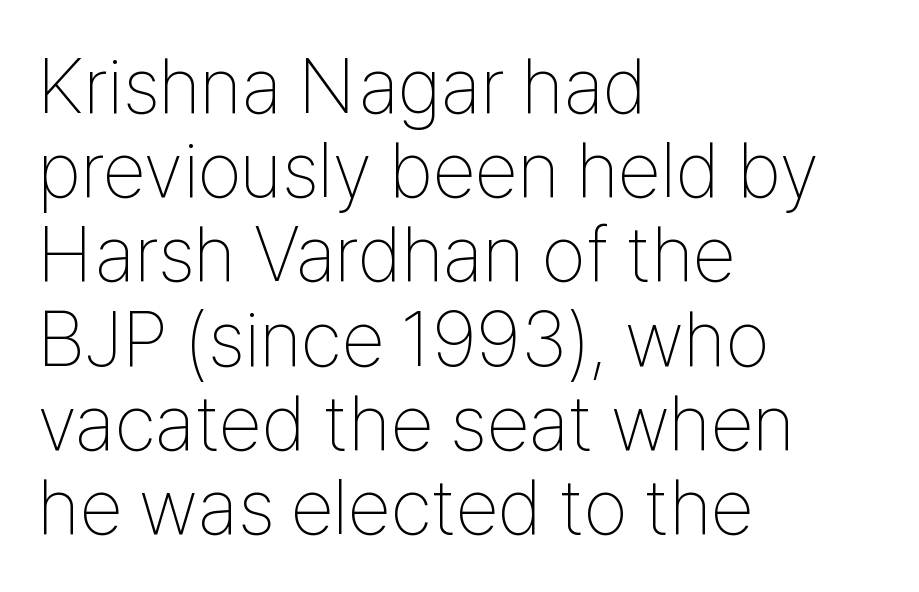
{"serif": "no", "italic": "no", "bold": "no", "weight": "thin", "width": "condensed", "stroke_contrast": "low", "x_height": "medium", "monospaced": "no", "underline": "no", "align": "left", "line_spacing": "tight", "line_spacing_ratio": 1.08, "letter_spacing": "normal", "letter_spacing_em": 0.0, "glyph_px": 78}
